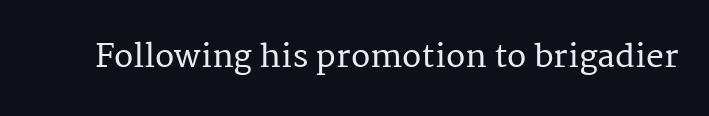
This sample has the flowing, uneven cadence of proportional lettering. Words appear dense and cohesive because spacing is normal. Tall strokes in this sample are plumb rather than angled. Any mark beneath the type? The region is blank. Typographically, this falls in the serif category.
